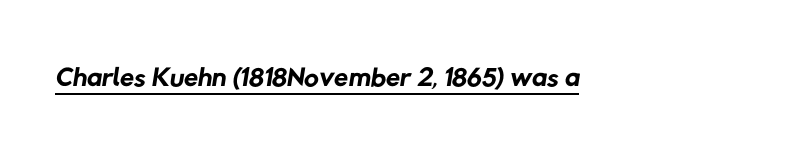
The image shows 41 px regular-weight sans-serif type; set normal letter spacing, underlined; low stroke contrast and a medium x-height.
